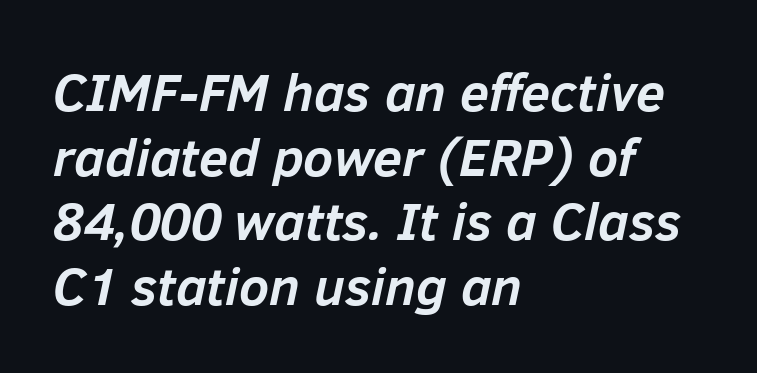
Q: Is the text bold? A: Yes.
Q: Is the text italic (slanted)? A: Yes, it leans right by about 12 degrees.
Q: Is the text underlined? A: No.
Q: How is the paragraph aligned? A: Left-aligned.
Q: Is the spacing between letters normal or unusually wide? A: Normal.
Q: Width (condensed, normal, or wide)? A: Normal.
Q: Stroke contrast? A: Low.
Q: x-height? A: Medium.
Q: Monospaced? A: No.
